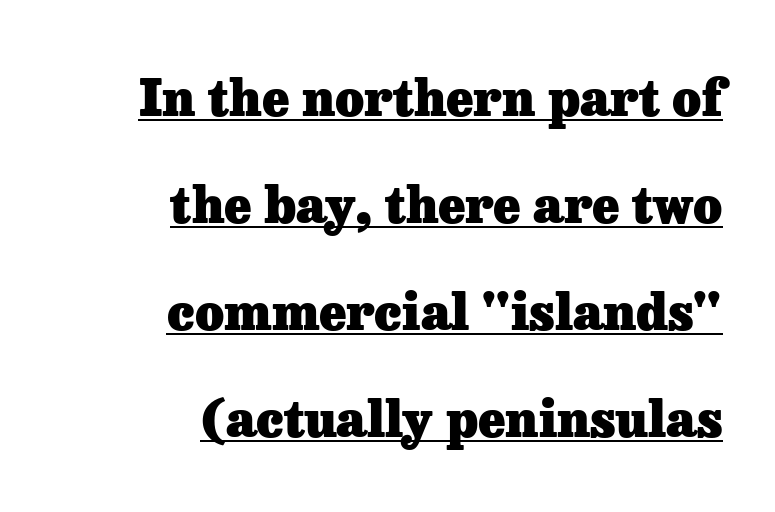
Check the space under the baseline: a stroke is drawn there. Which margin do the lines hug? The right one — the left edge is uneven. Reading down the column, the eye jumps a long way to each next line. Style check: upright.
